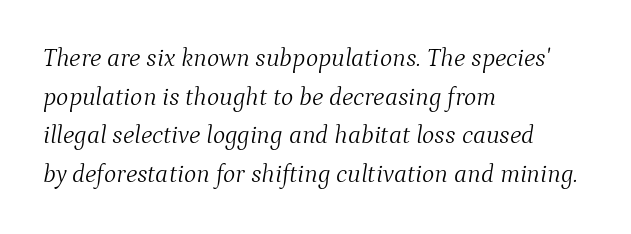
The image shows 26 px text type, italic (leaning right); set left-aligned, normal line spacing (1.49x), normal letter spacing, not underlined.
